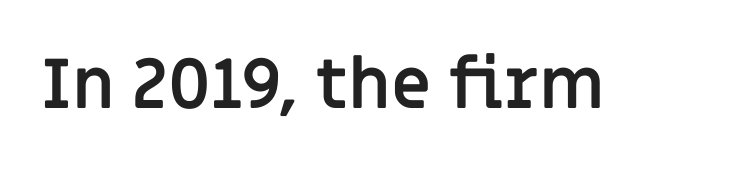
The image shows 69 px semibold sans-serif type, upright; set normal letter spacing, not underlined; low stroke contrast and a large x-height.
